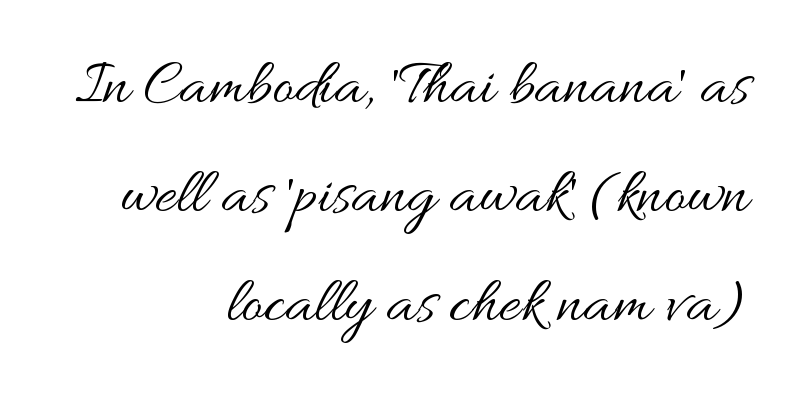
Vertically, the passage feels balanced, rows spaced as you'd expect. In terms of letterspacing, this is plain default setting. The strokes carry an ordinary text weight at most. Layout note: lines flush right. Is this a fixed-width face? No — the glyphs have proportional, varying widths. Nobody drew a line under any word here.
